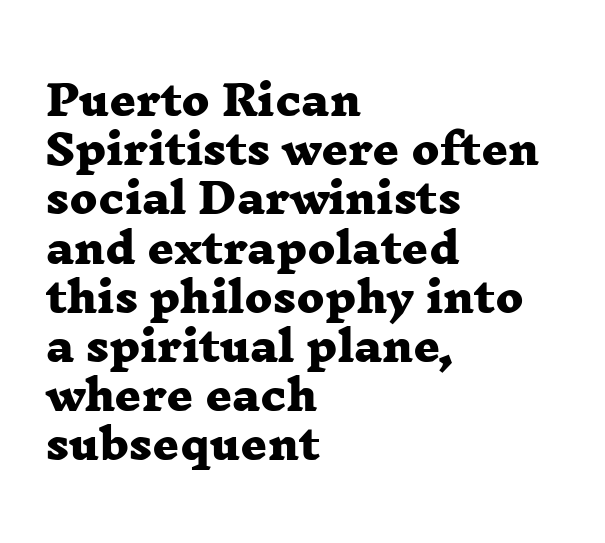
Q: Is the text bold? A: Yes.
Q: Is the typeface a serif or a sans-serif typeface? A: Serif.
Q: Is the text underlined? A: No.
Q: How is the paragraph aligned? A: Left-aligned.
Q: Is the spacing between letters normal or unusually wide? A: Normal.
Q: Width (condensed, normal, or wide)? A: Wide.
Q: Stroke contrast? A: Low.
Q: x-height? A: Medium.
Q: Monospaced? A: No.
